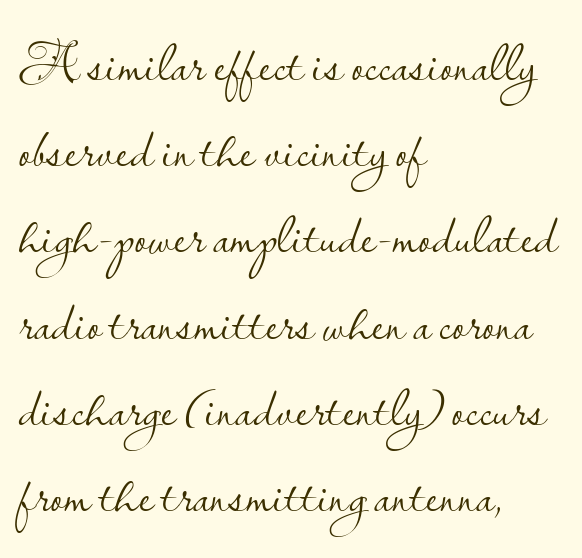
The image shows 56 px light sans-serif type; set left-aligned, normal line spacing (1.54x), normal letter spacing, not underlined; low stroke contrast and a small x-height.
